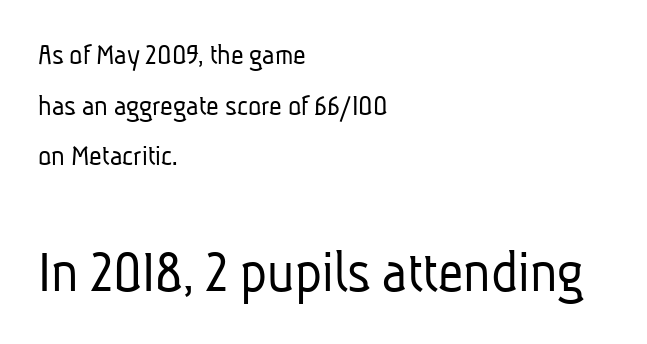
Serif or sans? Sans — the stroke terminals are bare. The weight would be labelled regular, book, light, or lighter still. The area under the type is left untouched. This sample is left-justified, so line endings fall wherever the words run out. Looks like regular typesetting: each glyph gets only the width it needs.
